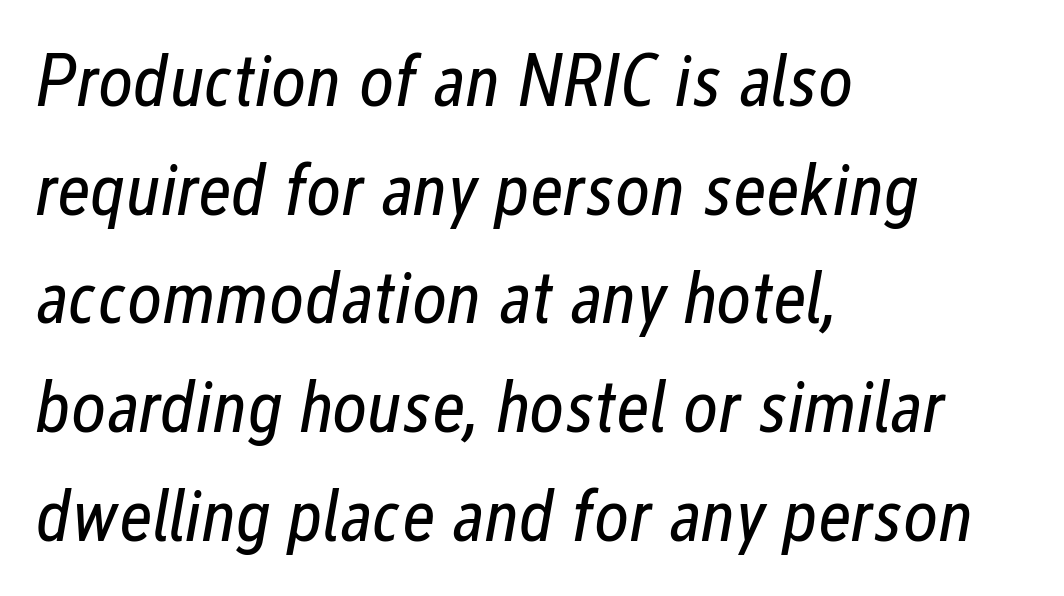
The image shows 75 px regular-weight, condensed type, italic (leaning right); set left-aligned, normal line spacing (1.45x), normal letter spacing, not underlined; low stroke contrast and a medium x-height.
